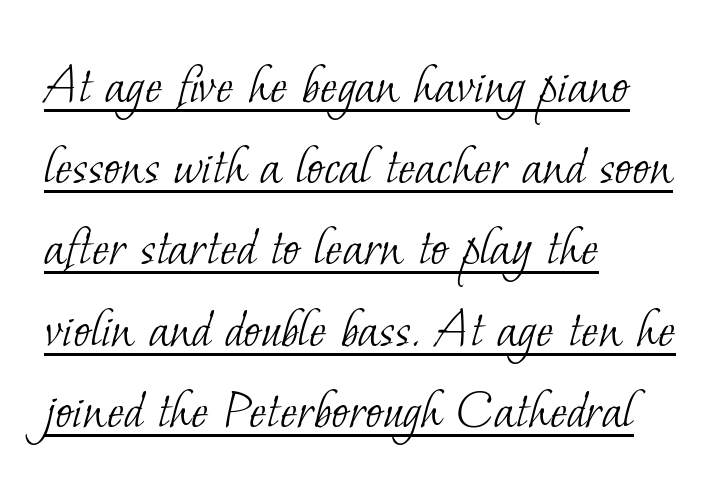
Q: Is the text bold? A: No.
Q: Is the typeface a serif or a sans-serif typeface? A: Serif.
Q: Is the text underlined? A: Yes.
Q: How is the paragraph aligned? A: Left-aligned.
Q: Is the spacing between letters normal or unusually wide? A: Normal.
Q: Is the spacing between lines tight, normal or loose? A: Normal.
Q: Width (condensed, normal, or wide)? A: Normal.
Q: Stroke contrast? A: Low.
Q: x-height? A: Small.
Q: Monospaced? A: No.
